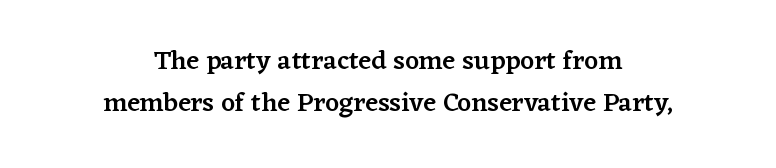
Q: Is the text bold? A: Semi-bold.
Q: Is the text italic (slanted)? A: No, it is upright.
Q: Is the text underlined? A: No.
Q: How is the paragraph aligned? A: Centered.
Q: Is the spacing between letters normal or unusually wide? A: Normal.
Q: Is the spacing between lines tight, normal or loose? A: Normal.
